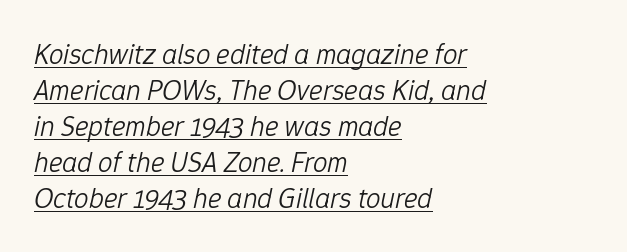
The image shows 29 px light type, italic (leaning right); set left-aligned, line spacing 1.24x, normal letter spacing, underlined; low stroke contrast and a medium x-height.
